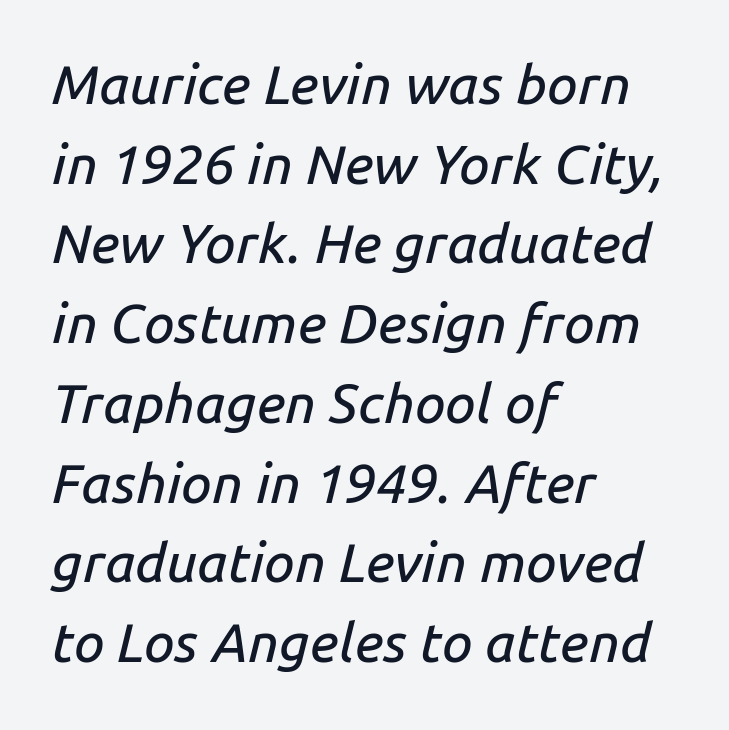
The image shows 55 px text type, italic (leaning right); set left-aligned, normal line spacing (1.45x), normal letter spacing, not underlined; low stroke contrast and a medium x-height.
